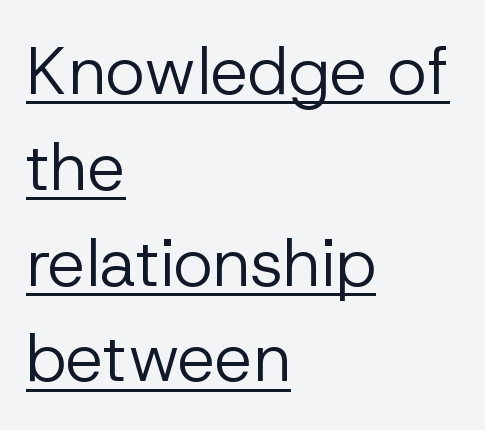
Characters remain perfectly vertical along every line. Serif or sans? Sans — the stroke terminals are bare. Leftover space on each line is placed entirely after the last word. What stands out about the letter spacing? Nothing — it is the standard amount. Reading down the column, the eye jumps a familiar distance to each next line.
